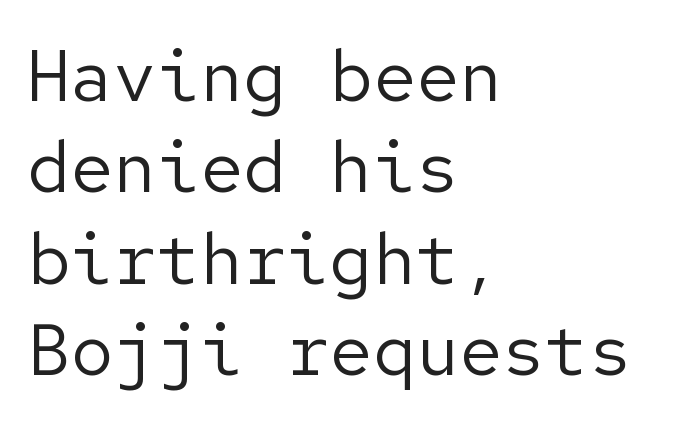
Q: Is the text bold? A: No.
Q: Is the text italic (slanted)? A: No, it is upright.
Q: Is the typeface a serif or a sans-serif typeface? A: Sans-serif.
Q: Is the text underlined? A: No.
Q: How is the paragraph aligned? A: Left-aligned.
Q: Is the spacing between letters normal or unusually wide? A: Normal.
Q: Is the spacing between lines tight, normal or loose? A: Normal.
Q: Width (condensed, normal, or wide)? A: Normal.
Q: Stroke contrast? A: Low.
Q: x-height? A: Medium.
